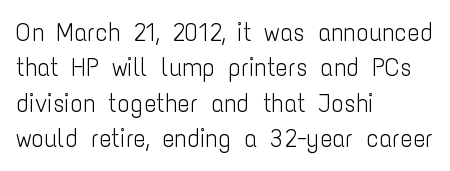
Vertically, the passage feels balanced, rows spaced as you'd expect. No italicization has been applied; the sample stays upright. A bare baseline throughout the passage. Think standard paragraph weight, or any step lighter than that.
